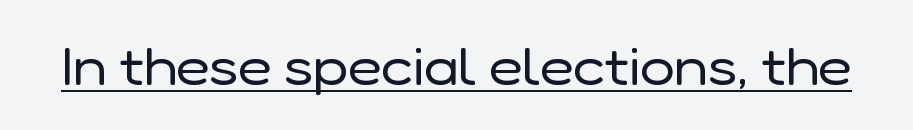
{"serif": "no", "italic": "no", "bold": "no", "weight": "regular", "width": "normal", "stroke_contrast": "low", "x_height": "medium", "monospaced": "no", "underline": "yes", "letter_spacing": "normal", "letter_spacing_em": 0.0, "glyph_px": 52}
